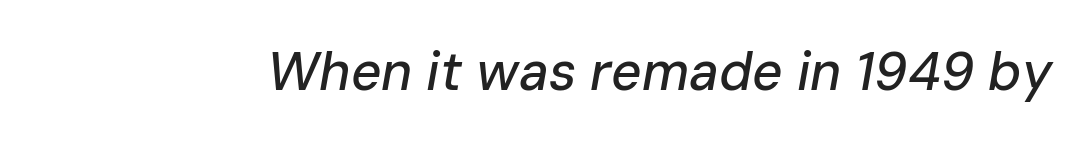
Q: Is the text italic (slanted)? A: Yes, it leans right by about 10 degrees.
Q: Is the text underlined? A: No.
Q: Is the spacing between letters normal or unusually wide? A: Normal.
Q: Width (condensed, normal, or wide)? A: Normal.
Q: Stroke contrast? A: Low.
Q: x-height? A: Medium.
Q: Monospaced? A: No.
